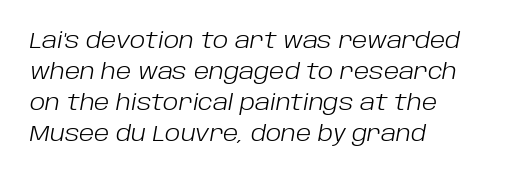
Q: Is the text bold? A: No.
Q: Is the text italic (slanted)? A: Yes, it leans right by about 10 degrees.
Q: Is the text underlined? A: No.
Q: How is the paragraph aligned? A: Left-aligned.
Q: Is the spacing between letters normal or unusually wide? A: Normal.
Q: Is the spacing between lines tight, normal or loose? A: Normal.
